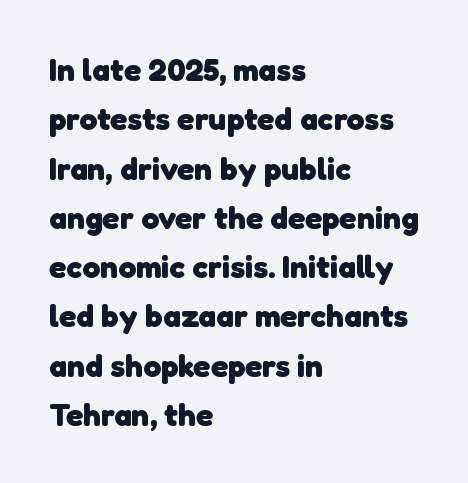
These lines are set flush left with a ragged right edge. Letterform terminals end flat and unadorned throughout the passage. Observe the ordinary spacing: letters are neighbours, not strangers. The passage shown is typed in a proportional face where columns would drift. A clean baseline with only descenders dipping below it. The typesetting leans heavy: a genuine bold.
